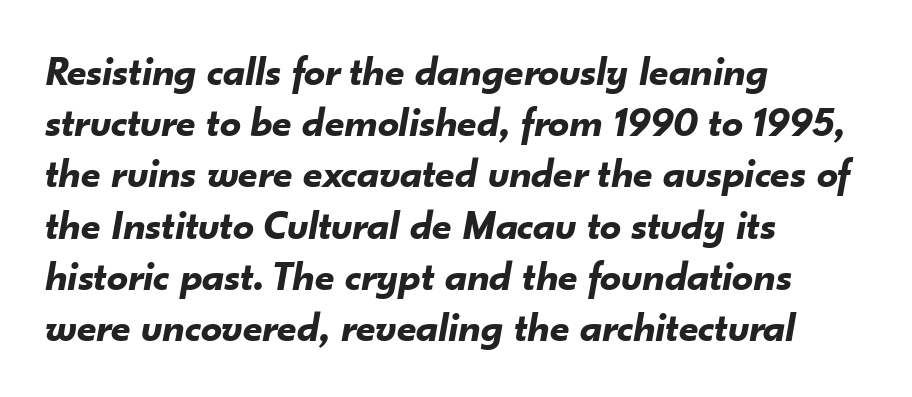
The image shows 42 px bold type, italic (leaning right); set left-aligned, line spacing 1.22x, normal letter spacing, not underlined; low stroke contrast and a small x-height.
